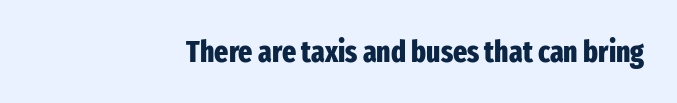
The image shows 30 px heavy, condensed sans-serif type, upright; set right-aligned, normal letter spacing, not underlined; low stroke contrast and a medium x-height.
